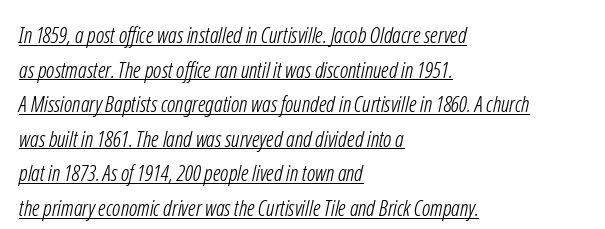
Q: Is the text bold? A: No.
Q: Is the text underlined? A: Yes.
Q: How is the paragraph aligned? A: Left-aligned.
Q: Is the spacing between letters normal or unusually wide? A: Normal.
Q: Is the spacing between lines tight, normal or loose? A: Normal.
